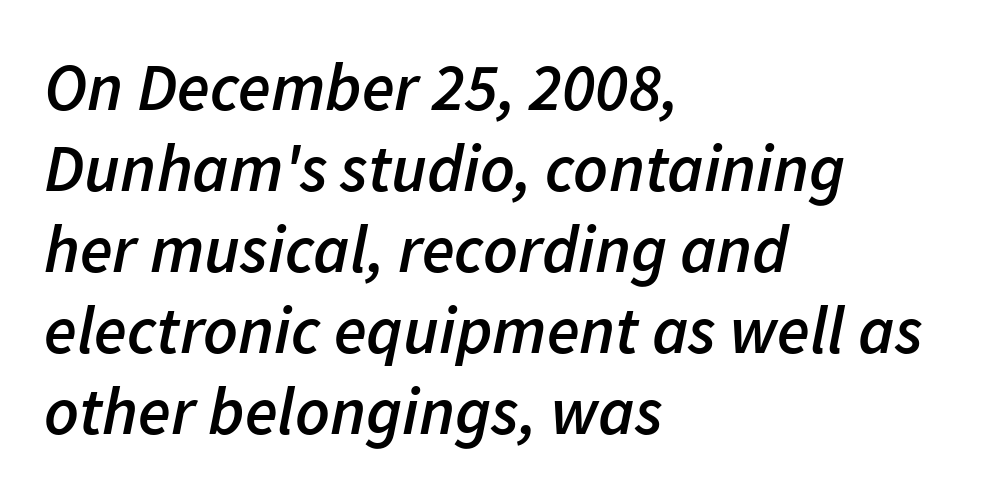
These lines are rendered in a variable-pitch font. Layout note: lines flush left. A bit beefed up — I'd call it semibold rather than bold. Quick note: underline off. Tracking value appears to be zero — textbook default spacing.
